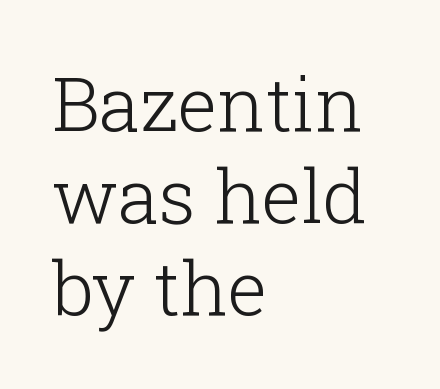
The image shows 75 px light serif type, upright; set left-aligned, line spacing 1.23x, normal letter spacing, not underlined; low stroke contrast and a medium x-height.
